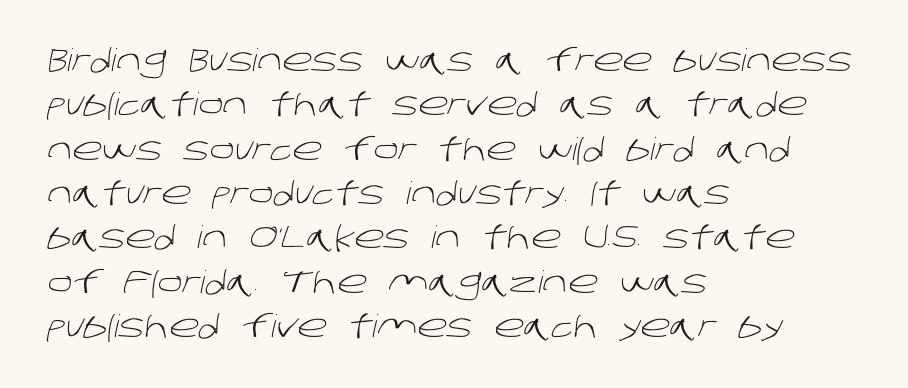
Stroke thickness stays within the range of a standard reading face or lighter. What kind of face is this? One without serifs — a sans. No word sits above an underline. The rag falls on the right side of this text block.
